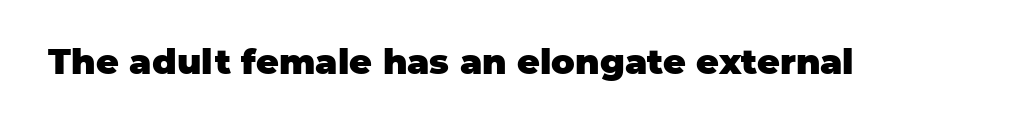
Q: Is the text bold? A: Yes.
Q: Is the text italic (slanted)? A: No, it is upright.
Q: Is the typeface a serif or a sans-serif typeface? A: Sans-serif.
Q: Is the text underlined? A: No.
Q: Is the spacing between letters normal or unusually wide? A: Normal.
Q: Width (condensed, normal, or wide)? A: Normal.
Q: Stroke contrast? A: Low.
Q: x-height? A: Large.
Q: Monospaced? A: No.
